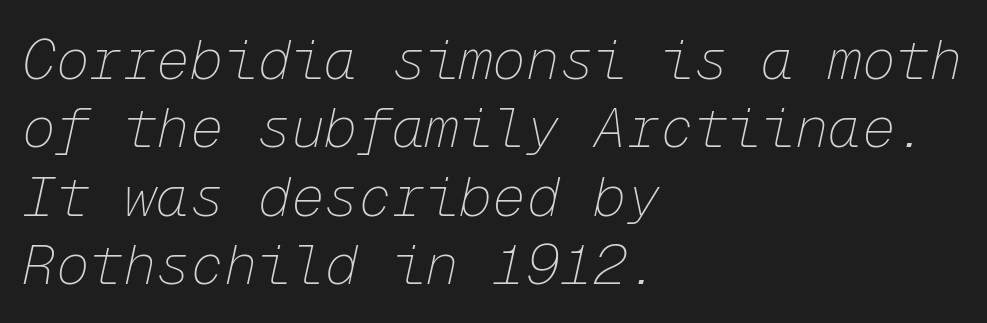
Q: Is the text bold? A: No.
Q: Is the text italic (slanted)? A: Yes, it leans right by about 12 degrees.
Q: Is the text underlined? A: No.
Q: How is the paragraph aligned? A: Left-aligned.
Q: Is the spacing between letters normal or unusually wide? A: Normal.
Q: Width (condensed, normal, or wide)? A: Normal.
Q: Stroke contrast? A: Low.
Q: x-height? A: Medium.
Q: Monospaced? A: Yes.
